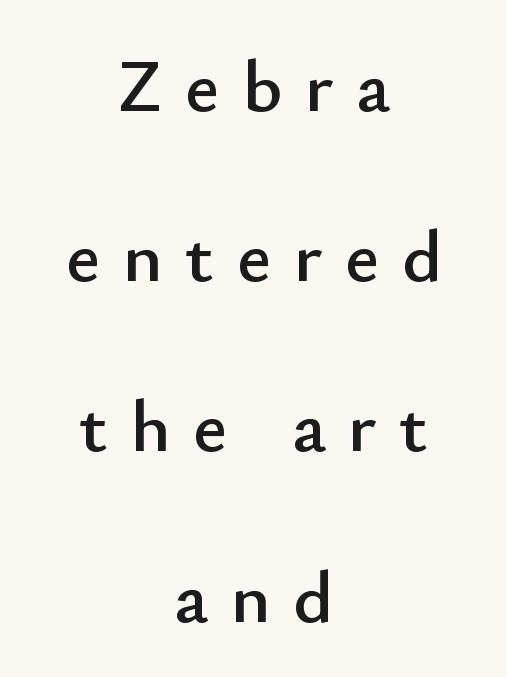
The image shows 74 px sans-serif type, upright; set centered, loose line spacing (2.3x), unusually wide letter spacing (+0.31 em), not underlined; low stroke contrast and a small x-height.
